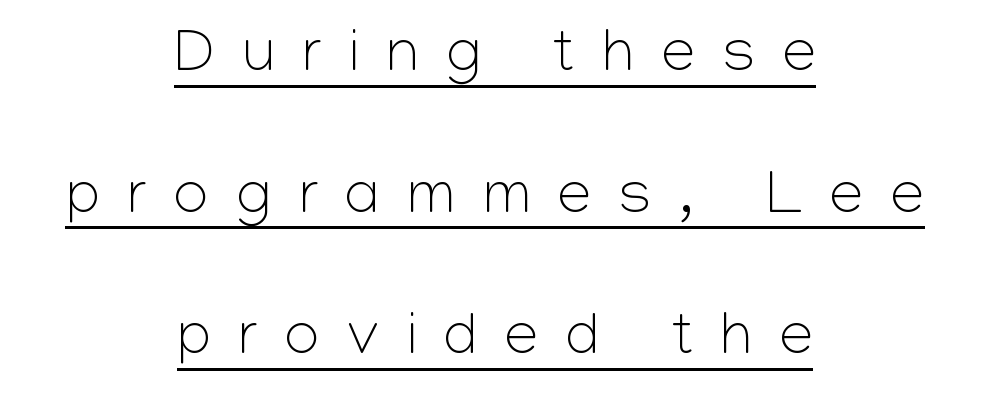
Q: Is the text bold? A: No.
Q: Is the text italic (slanted)? A: No, it is upright.
Q: Is the typeface a serif or a sans-serif typeface? A: Sans-serif.
Q: Is the text underlined? A: Yes.
Q: How is the paragraph aligned? A: Centered.
Q: Is the spacing between letters normal or unusually wide? A: Unusually wide.
Q: Is the spacing between lines tight, normal or loose? A: Loose.
Q: Width (condensed, normal, or wide)? A: Normal.
Q: Stroke contrast? A: Low.
Q: x-height? A: Medium.
Q: Monospaced? A: No.
